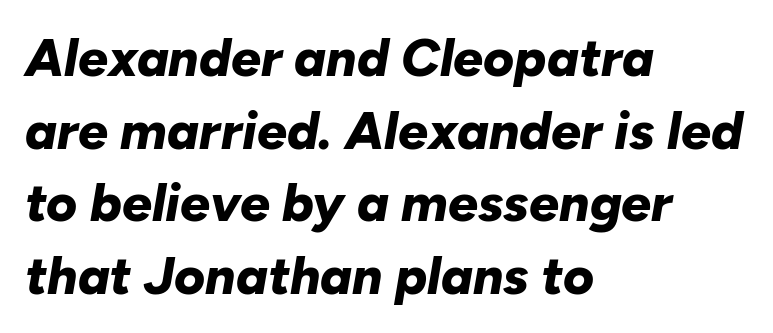
Do the characters align in a grid? No, the font is proportional. One-word summary of the alignment: left. The strokes are fattened all the way to bold. The baseline area is clear.
